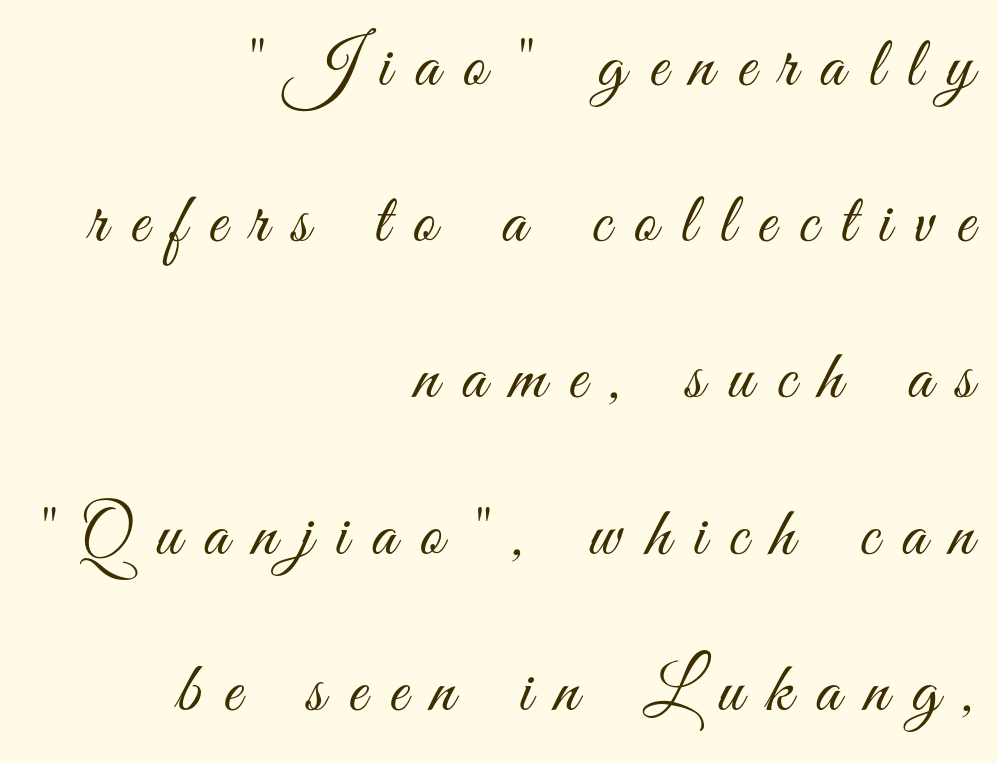
Leading is clearly above the norm, producing a sparse column. The line texture is sparse and dotted thanks to wide tracking. Stems here are at most as thick as an everyday book face. Anything drawn beneath the words? Only blank space. These lines are set flush right with a ragged left edge.
